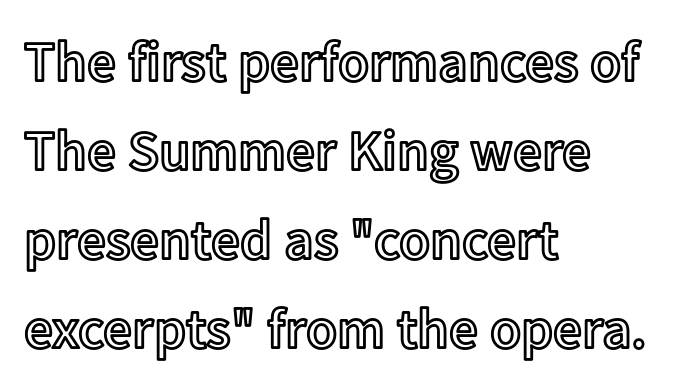
These lines are rendered in a variable-pitch font. Casual observation: everything's shoved over to the left. No italicization has been applied; the sample stays upright. The letterforms sit shoulder to shoulder at normal distance. Descenders are the only things crossing below the line.
